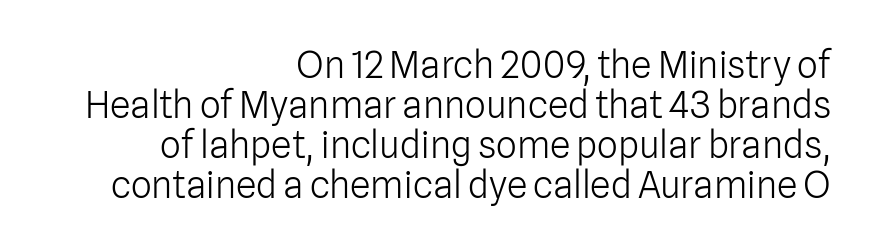
{"serif": "no", "italic": "no", "bold": "no", "weight": "light", "width": "normal", "stroke_contrast": "low", "x_height": "medium", "monospaced": "no", "underline": "no", "align": "right", "line_spacing": "tight", "line_spacing_ratio": 1.08, "letter_spacing": "normal", "letter_spacing_em": 0.0, "glyph_px": 37}
